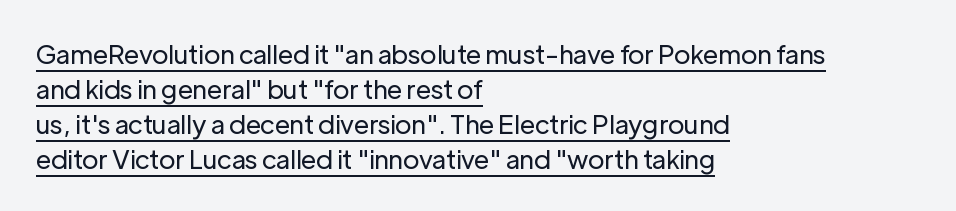
A roman cut, with each character standing at attention. Compared with typical body copy, the letter spacing here is the same. Does a line run under the words? Yes, clearly. Alignment: flush left. No chunkiness to these letters — they're not bold.
